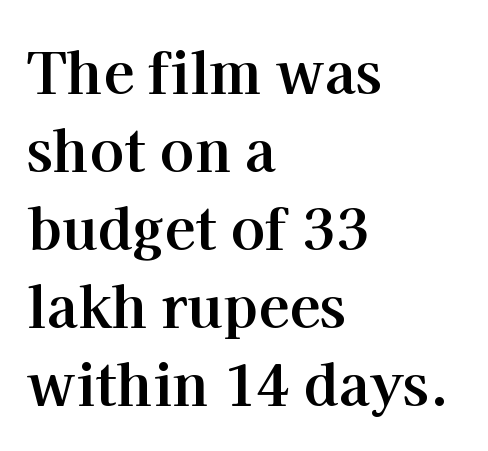
The rendering uses a moderate line-height, typical for paragraphs. Spacing verdict: proportional, widths tailored to each character. Caption: multi-line text, flush left, ragged right. Notice how the stems are strictly vertical — no italics here.
